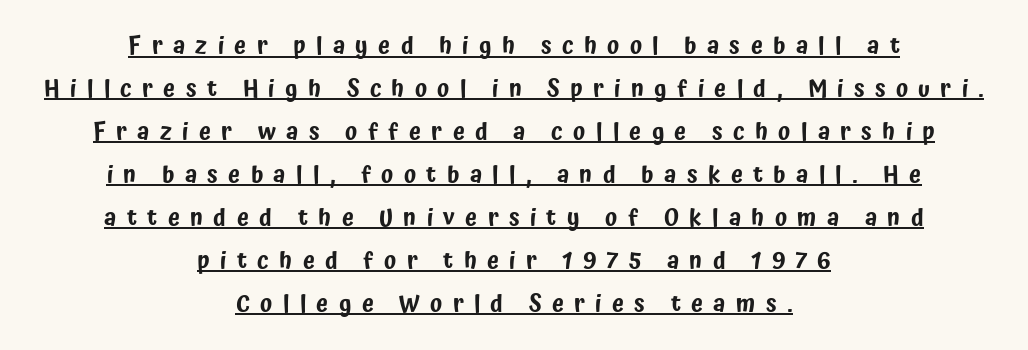
{"italic": "no", "underline": "yes", "align": "center", "line_spacing_ratio": 1.79, "letter_spacing": "wide", "letter_spacing_em": 0.43, "glyph_px": 24}
